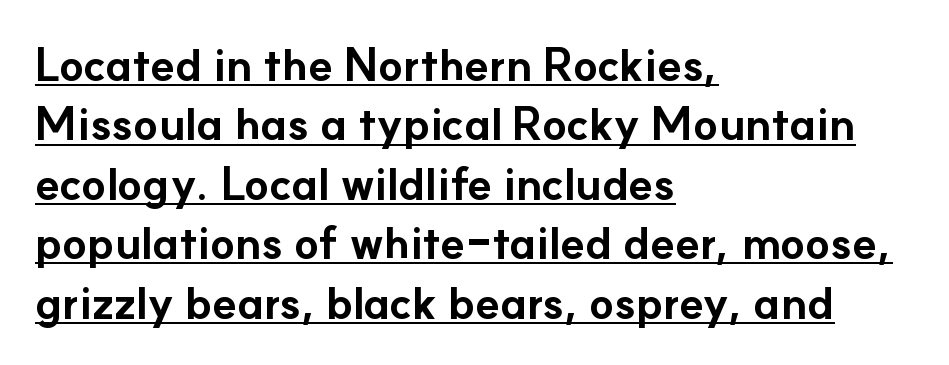
{"serif": "no", "italic": "no", "bold": "yes", "weight": "bold", "width": "normal", "stroke_contrast": "low", "x_height": "small", "monospaced": "no", "underline": "yes", "align": "left", "line_spacing": "normal", "line_spacing_ratio": 1.32, "letter_spacing": "normal", "letter_spacing_em": 0.0, "glyph_px": 45}
